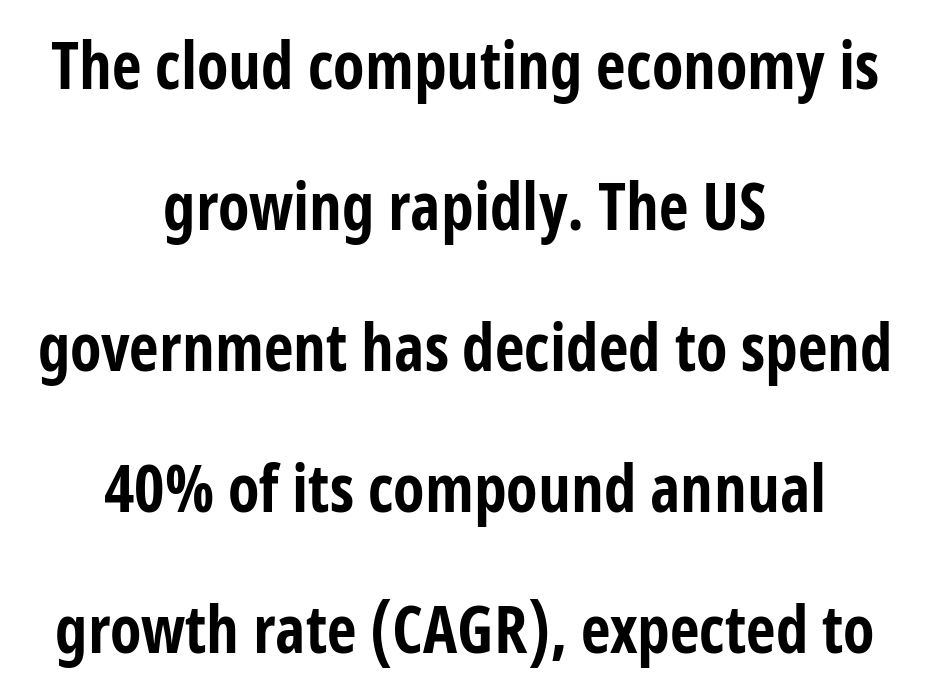
{"serif": "no", "italic": "no", "bold": "yes", "weight": "bold", "width": "condensed", "stroke_contrast": "low", "x_height": "medium", "monospaced": "no", "underline": "no", "align": "center", "line_spacing": "loose", "line_spacing_ratio": 2.17, "letter_spacing": "normal", "letter_spacing_em": 0.0, "glyph_px": 65}
